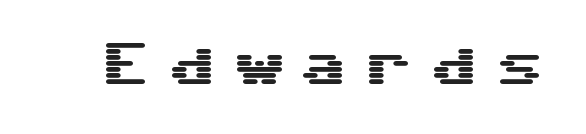
The image shows 49 px wide sans-serif type, upright; set unusually wide letter spacing (+0.34 em), not underlined; medium stroke contrast and a medium x-height.
